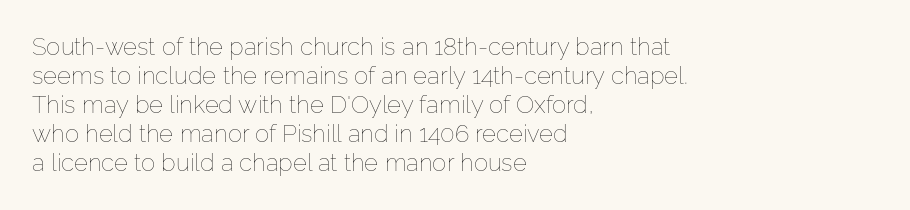
{"italic": "no", "bold": "no", "underline": "no", "align": "left", "line_spacing_ratio": 1.21, "letter_spacing": "normal", "letter_spacing_em": 0.0, "glyph_px": 24}
